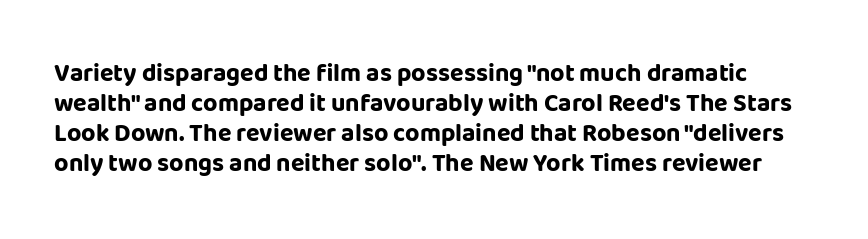
{"italic": "no", "bold": "yes", "underline": "no", "line_spacing_ratio": 1.2, "letter_spacing": "normal", "letter_spacing_em": 0.0, "glyph_px": 25}
